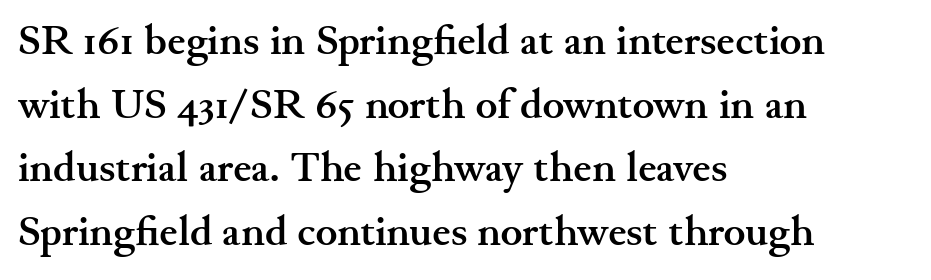
The image shows 41 px semibold, wide serif type, upright; set left-aligned, normal line spacing (1.55x), normal letter spacing, not underlined; medium stroke contrast and a small x-height.
